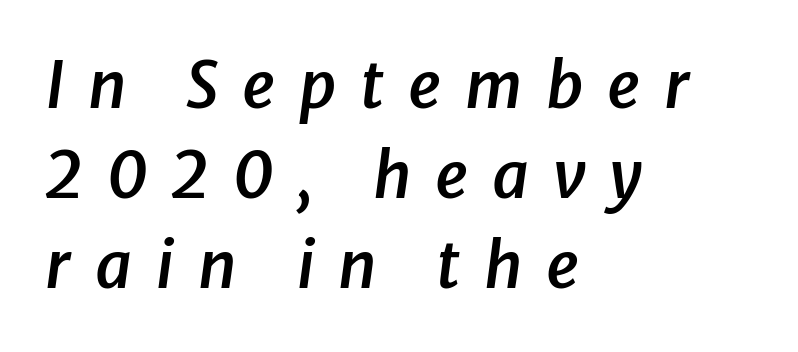
Italic? Definitely — the glyphs are oblique. A somewhat darkened texture: the type is semibold rather than bold. The string is rendered with underlining switched off. Is this a fixed-width face? No — the glyphs have proportional, varying widths.
